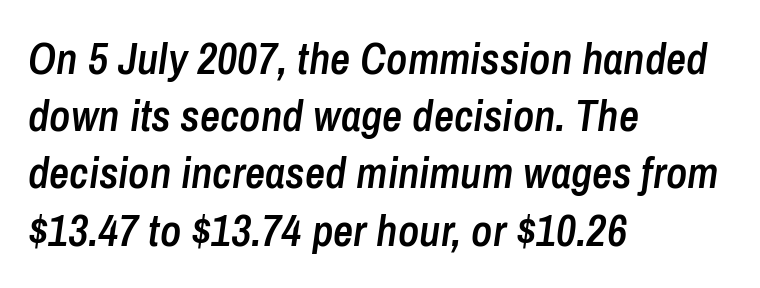
The font is running at a semibold setting, under full bold. The strip under each line holds only bare page. Tracking value appears to be zero — textbook default spacing. The leading is moderate, giving the passage an even texture.
